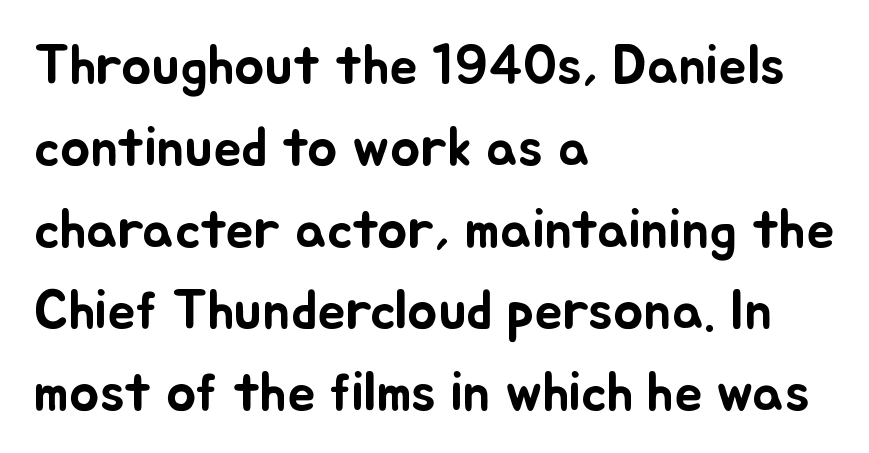
Q: Is the text italic (slanted)? A: No, it is upright.
Q: Is the text underlined? A: No.
Q: How is the paragraph aligned? A: Left-aligned.
Q: Is the spacing between letters normal or unusually wide? A: Normal.
Q: Is the spacing between lines tight, normal or loose? A: Normal.
Q: Width (condensed, normal, or wide)? A: Normal.
Q: Stroke contrast? A: Low.
Q: x-height? A: Small.
Q: Monospaced? A: No.
